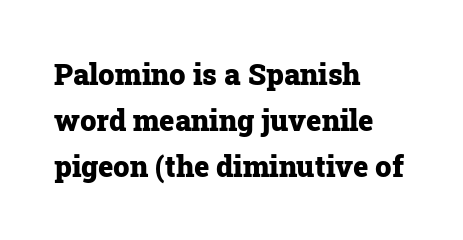
Q: Is the text bold? A: Yes.
Q: Is the text italic (slanted)? A: No, it is upright.
Q: Is the typeface a serif or a sans-serif typeface? A: Serif.
Q: Is the text underlined? A: No.
Q: How is the paragraph aligned? A: Left-aligned.
Q: Is the spacing between letters normal or unusually wide? A: Normal.
Q: Is the spacing between lines tight, normal or loose? A: Normal.
Q: Width (condensed, normal, or wide)? A: Normal.
Q: Stroke contrast? A: Low.
Q: x-height? A: Medium.
Q: Monospaced? A: No.
